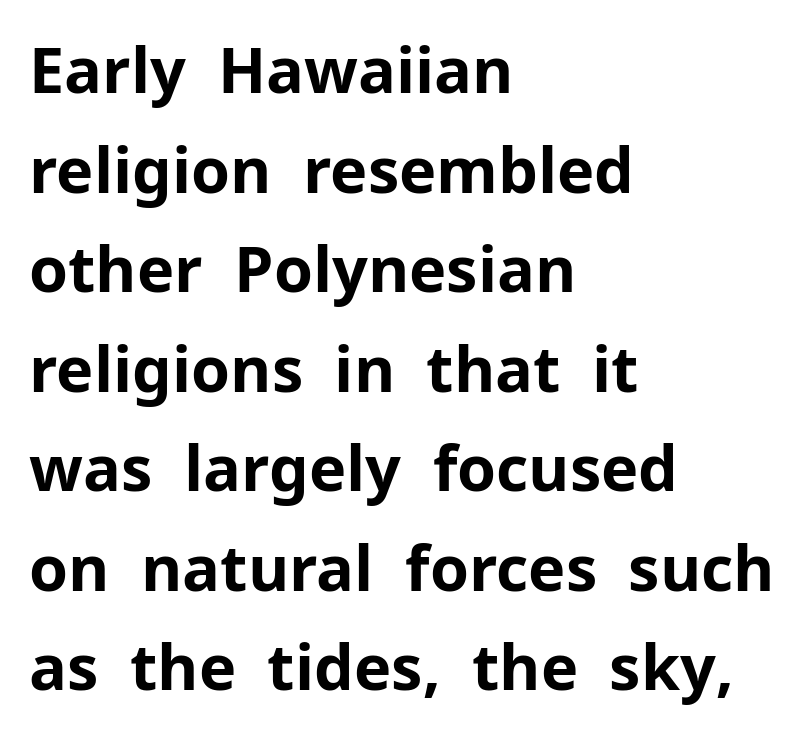
Q: Is the text bold? A: Yes.
Q: Is the text italic (slanted)? A: No, it is upright.
Q: Is the typeface a serif or a sans-serif typeface? A: Sans-serif.
Q: Is the text underlined? A: No.
Q: How is the paragraph aligned? A: Left-aligned.
Q: Is the spacing between letters normal or unusually wide? A: Normal.
Q: Is the spacing between lines tight, normal or loose? A: Normal.
Q: Width (condensed, normal, or wide)? A: Normal.
Q: Stroke contrast? A: Low.
Q: x-height? A: Medium.
Q: Monospaced? A: No.
